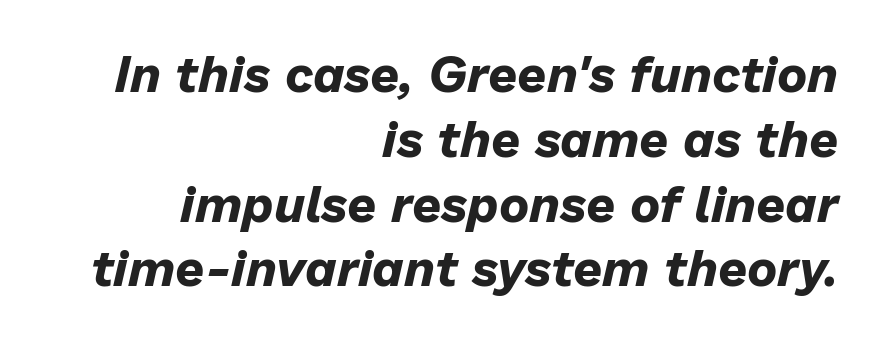
Q: Is the text bold? A: Yes.
Q: Is the text italic (slanted)? A: Yes, it leans right by about 13 degrees.
Q: Is the text underlined? A: No.
Q: How is the paragraph aligned? A: Right-aligned.
Q: Is the spacing between letters normal or unusually wide? A: Normal.
Q: Is the spacing between lines tight, normal or loose? A: Normal.
Q: Width (condensed, normal, or wide)? A: Normal.
Q: Stroke contrast? A: Low.
Q: x-height? A: Medium.
Q: Monospaced? A: No.
